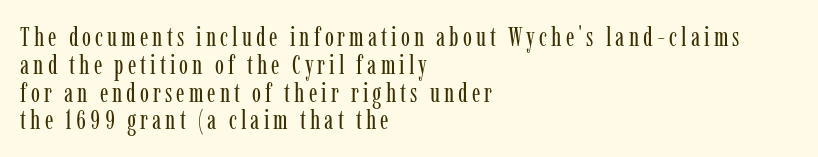
Horizontally, the lines are justified to the leading edge only. Cramped leading. Style check: upright. The area under the type is left untouched. The cut favours lightness, reaching ordinary text weight at its darkest.
